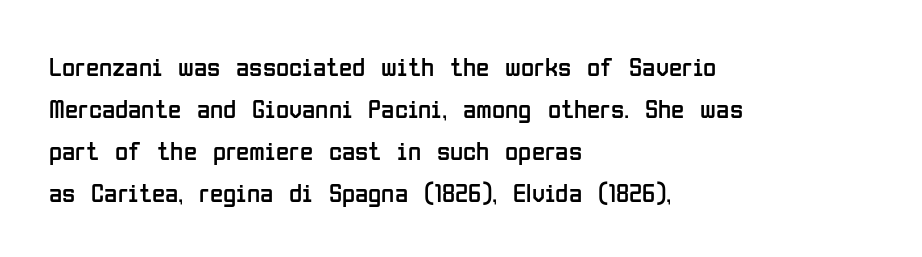
The image shows 27 px text type, upright; set left-aligned, normal line spacing (1.55x), normal letter spacing, not underlined.
